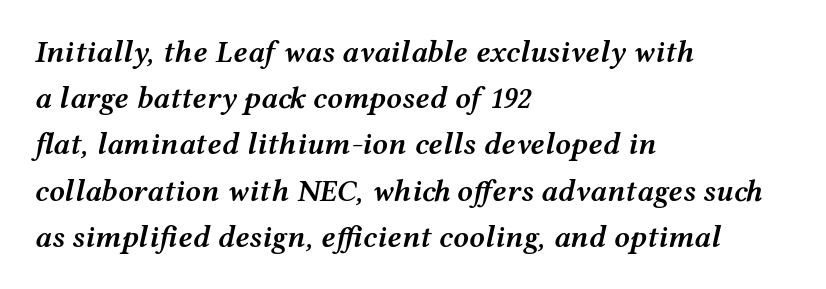
The image shows 31 px semibold, wide type, italic (leaning right); set left-aligned, normal line spacing (1.49x), normal letter spacing, not underlined; medium stroke contrast and a medium x-height.
